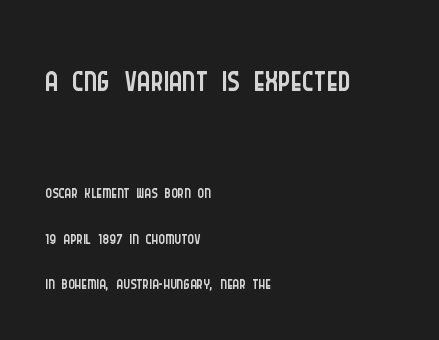
Q: Is the text bold? A: No.
Q: Is the text italic (slanted)? A: No, it is upright.
Q: Is the typeface a serif or a sans-serif typeface? A: Sans-serif.
Q: Is the text underlined? A: No.
Q: How is the paragraph aligned? A: Left-aligned.
Q: Is the spacing between letters normal or unusually wide? A: Normal.
Q: Which block of text is set in a larger size, the first (top) or the second (bottom)? A: The first (top) one.
Q: Width (condensed, normal, or wide)? A: Condensed.
Q: Stroke contrast? A: Low.
Q: x-height? A: Large.
Q: Monospaced? A: No.
